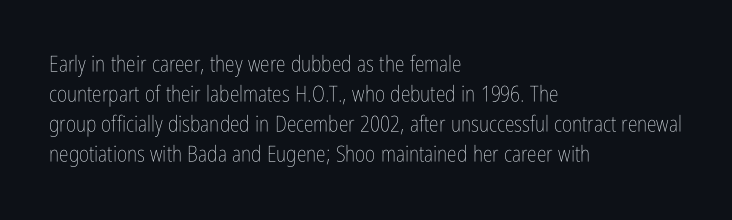
Q: Is the text bold? A: No.
Q: Is the text italic (slanted)? A: No, it is upright.
Q: Is the text underlined? A: No.
Q: How is the paragraph aligned? A: Left-aligned.
Q: Is the spacing between letters normal or unusually wide? A: Normal.
Q: Is the spacing between lines tight, normal or loose? A: Normal.
